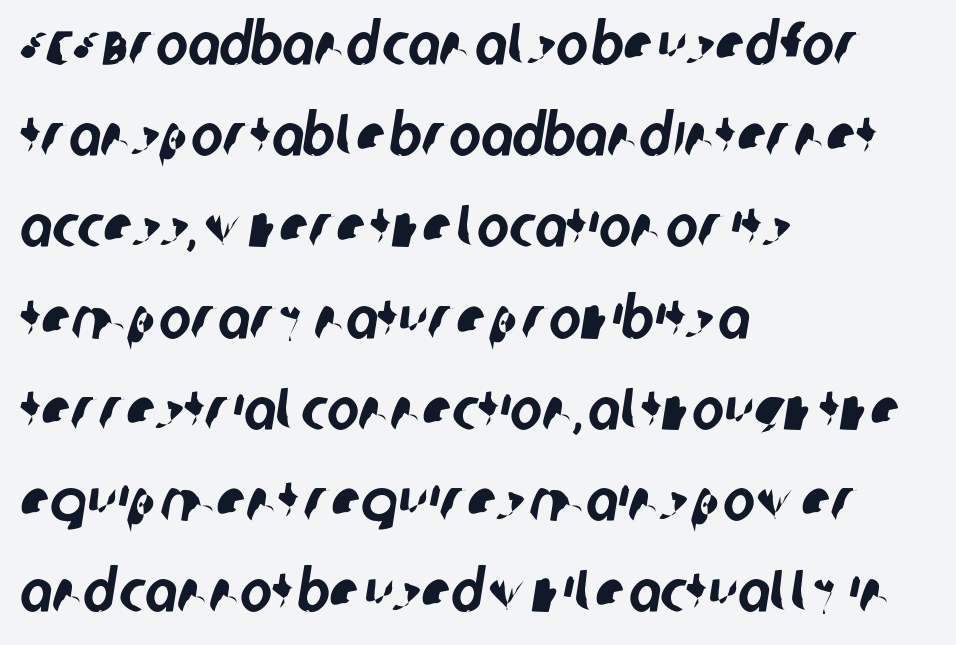
The image shows 60 px condensed sans-serif type; set left-aligned, normal line spacing (1.52x), normal letter spacing, not underlined; low stroke contrast and a large x-height.
